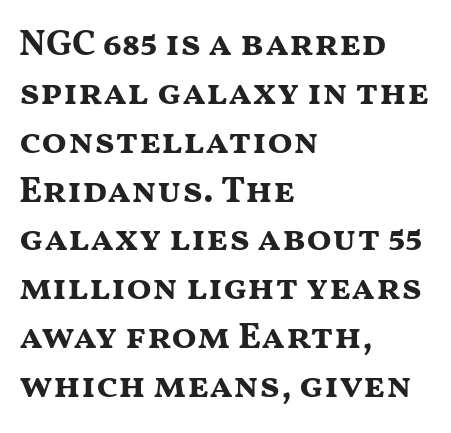
The image shows 37 px bold, wide sans-serif type, upright; set left-aligned, normal line spacing (1.32x), normal letter spacing, not underlined; medium stroke contrast and a medium x-height.
